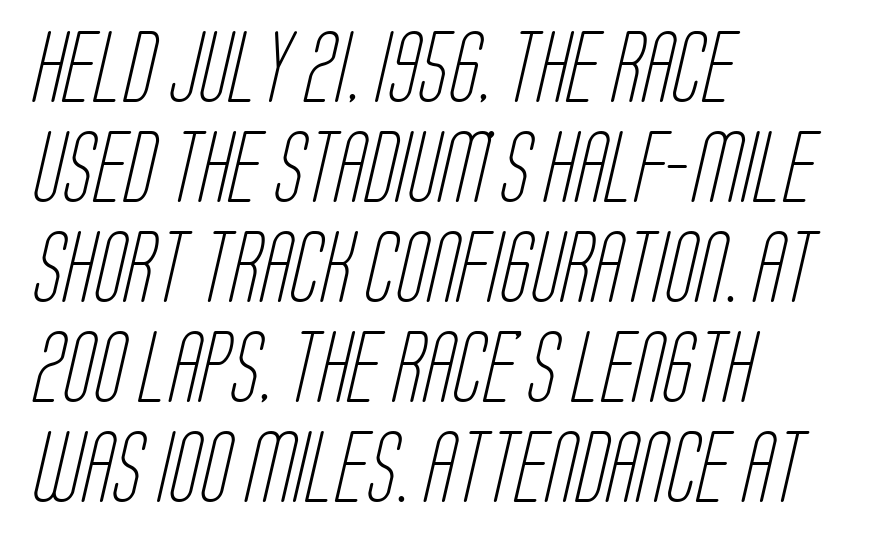
The rendering keeps characters at their native spacing. Are there feet on the stems? There aren't — it's a sans. Any mark beneath the type? The region is blank. Layout note: lines flush left. Think of a printed novel: that variable character pitch is what you see here.
